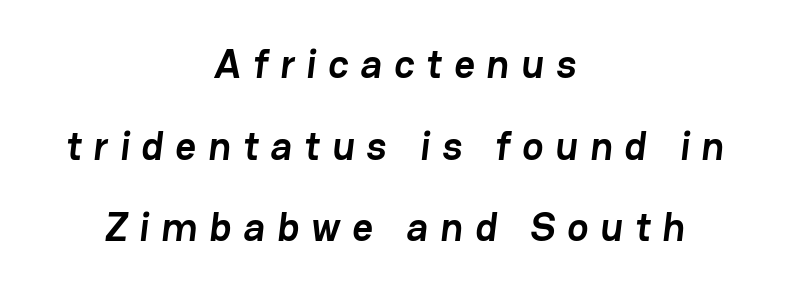
The horizontal fit of the characters is loose and conspicuously gappy. The rendering uses a large line-height, opening up the rows. Think of a printed novel: that variable character pitch is what you see here. I'd call this a sans setting — the letters go barefoot. Underline: absent. Heft: maximum for text — a bold.
